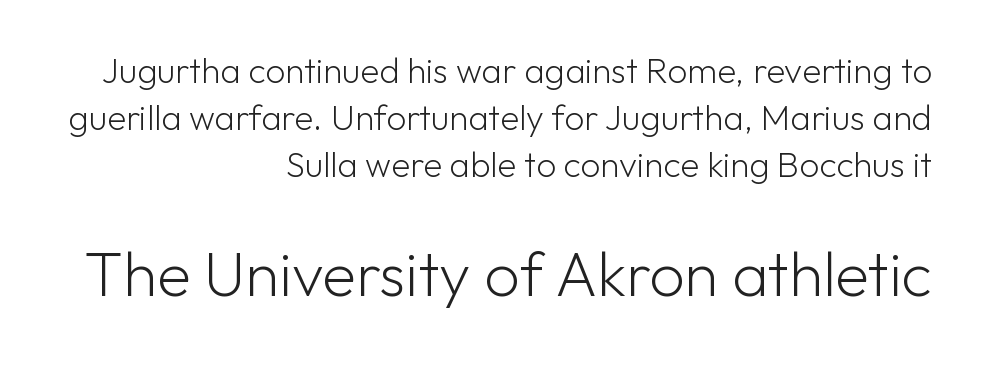
These lines keep a tight, regular rhythm from letter to letter. Two sizes are in play, and the larger belongs to the second block. Every row of glyphs terminates at an identical x-position on the right. Each row of text sits above clean, open space. The designer went with a sans here, leaving each stem footless. This sample has the flowing, uneven cadence of proportional lettering.
